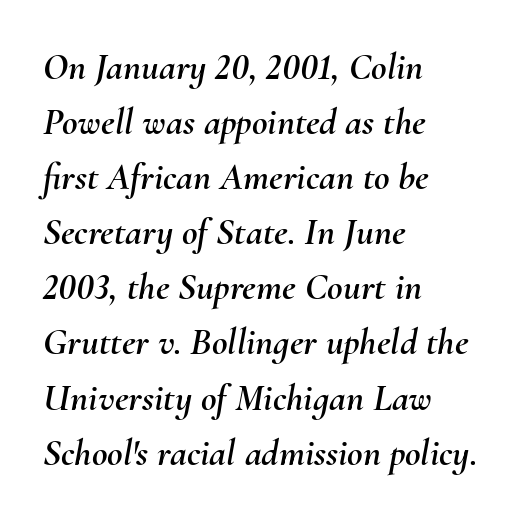
Note the varied advance widths — an 'i' is clearly narrower than an 'm'. Horizontal bands of white between lines are of average thickness. Does extra space separate the letters? No, they use regular spacing. Is the block centered? No — it sits flush against the left margin.
